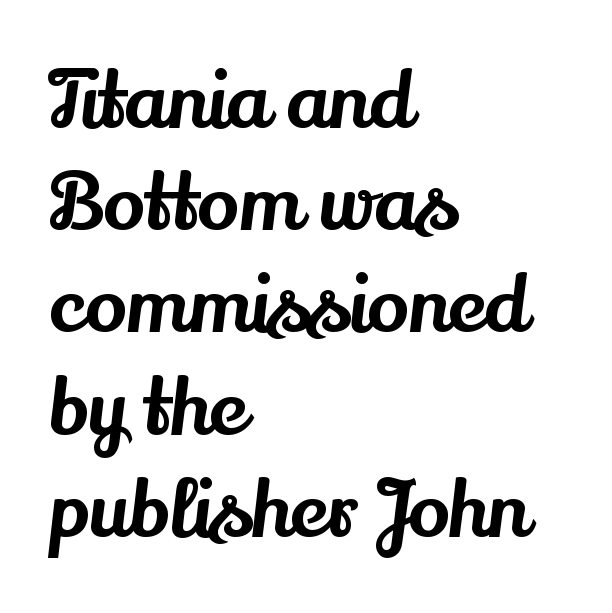
The paragraph shown leans on its left margin. This sample uses plain, unmodified letter spacing. Varying glyph widths throughout — classic text-font behaviour. A normal amount of white space separates one row of letters from the next.
